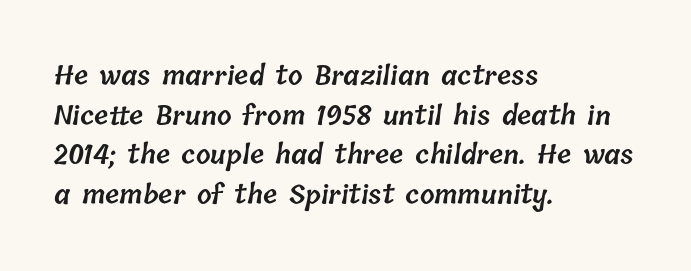
Summary of vertical rhythm: regular, with standard interline spacing. The rendering anchors every line to the left-hand side. Decoration check: the copy has no underline. A somewhat darkened texture: the type is semibold rather than bold. Observe the ordinary spacing: letters are neighbours, not strangers.
